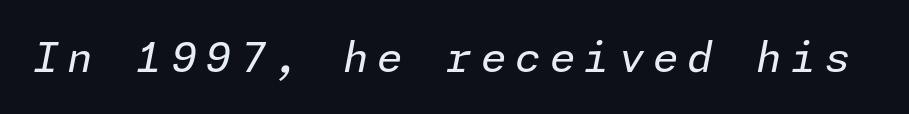
The image shows 41 px regular-weight type, italic (leaning right); set unusually wide letter spacing (+0.22 em), not underlined; low stroke contrast and a medium x-height.
